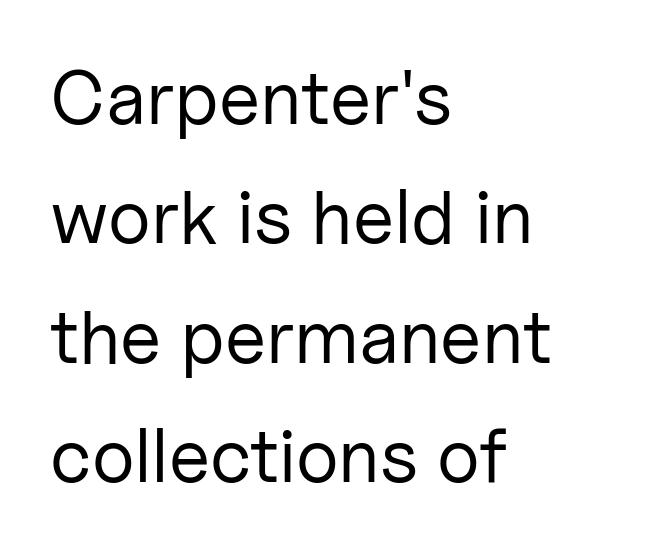
The image shows 76 px regular-weight sans-serif type, upright; set left-aligned, normal line spacing (1.57x), normal letter spacing, not underlined; low stroke contrast and a medium x-height.
